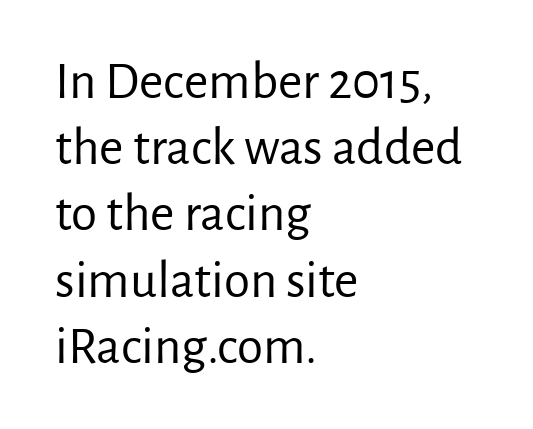
The image shows 53 px regular-weight sans-serif type, upright; set left-aligned, normal line spacing (1.25x), normal letter spacing, not underlined; low stroke contrast and a medium x-height.
